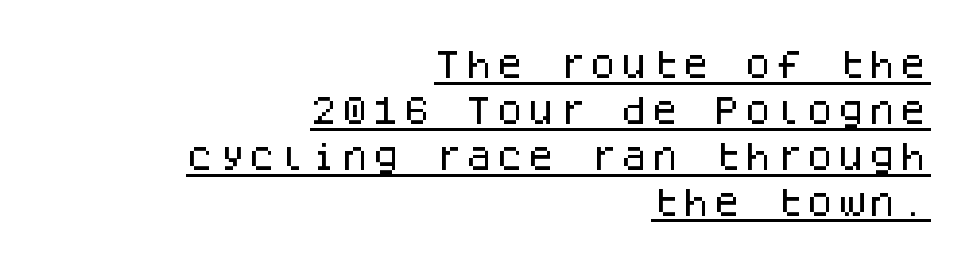
{"serif": "no", "italic": "no", "width": "normal", "stroke_contrast": "low", "x_height": "large", "monospaced": "yes", "underline": "yes", "align": "right", "line_spacing": "normal", "line_spacing_ratio": 1.48, "letter_spacing": "normal", "letter_spacing_em": 0.0, "glyph_px": 31}
